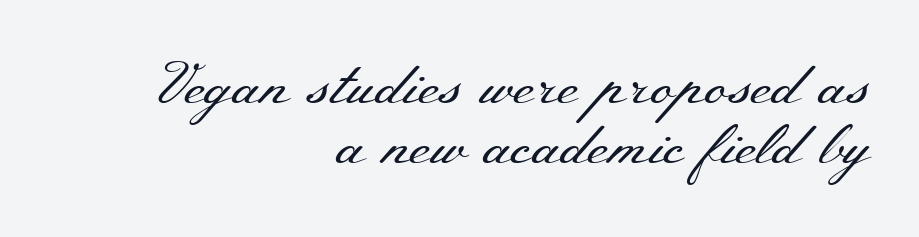
The string is rendered with underlining switched off. A student would call this right alignment; a typographer would say flush right, rag left. Are there feet on the stems? There are — it's a serif.
